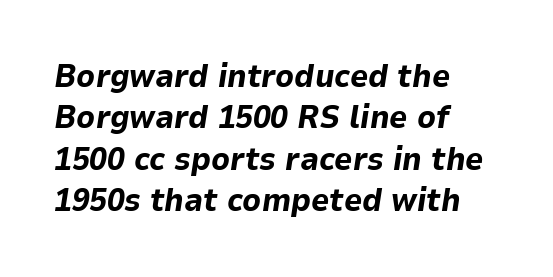
Q: Is the text bold? A: Yes.
Q: Is the text italic (slanted)? A: Yes, it leans right by about 9 degrees.
Q: Is the text underlined? A: No.
Q: How is the paragraph aligned? A: Left-aligned.
Q: Is the spacing between letters normal or unusually wide? A: Normal.
Q: Is the spacing between lines tight, normal or loose? A: Normal.
Q: Width (condensed, normal, or wide)? A: Normal.
Q: Stroke contrast? A: Low.
Q: x-height? A: Medium.
Q: Monospaced? A: No.
